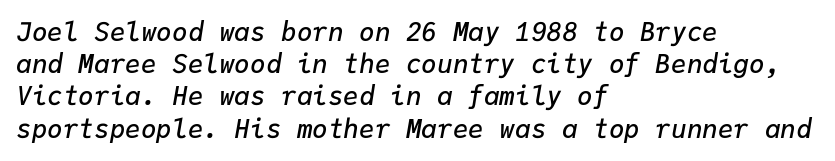
Typeset ragged right — the left edge is the straight one. Anything drawn beneath the words? Only blank space. Every character sits at an angle, as italics do. Caption: semibold face, moderately heavy strokes. Nobody touched the tracking dial on this one.
